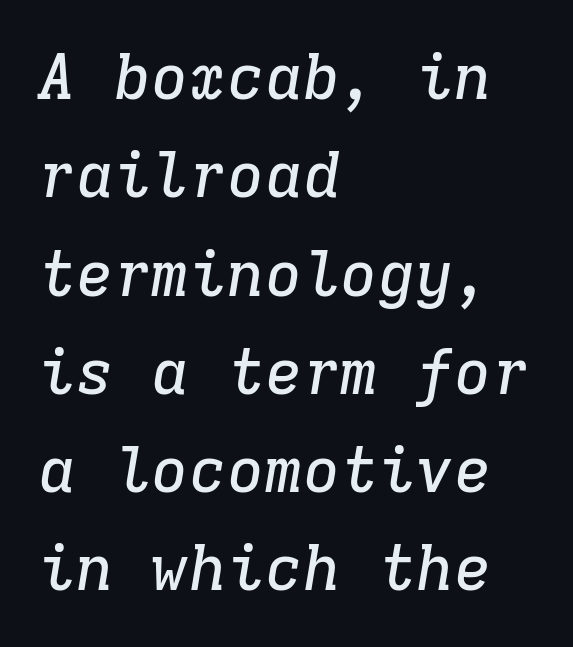
The image shows 63 px serif type, italic (leaning right), monospaced; set left-aligned, normal line spacing (1.56x), normal letter spacing, not underlined; low stroke contrast and a medium x-height.
